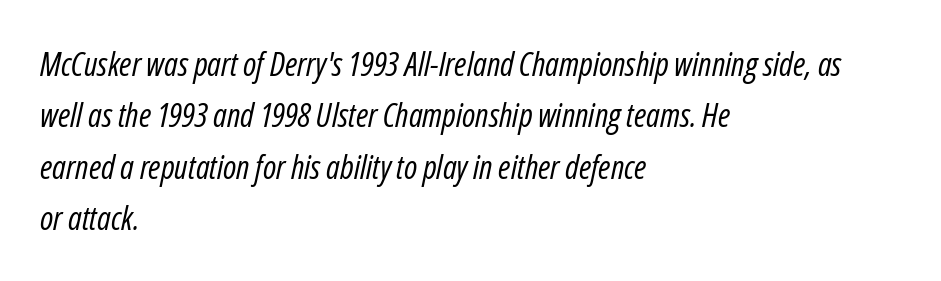
The image shows 33 px regular-weight, condensed type, italic (leaning right); set left-aligned, normal line spacing (1.56x), normal letter spacing, not underlined; low stroke contrast and a medium x-height.
